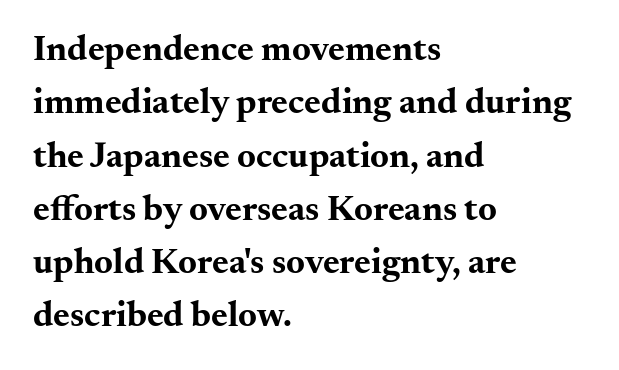
Q: Is the text bold? A: Yes.
Q: Is the text italic (slanted)? A: No, it is upright.
Q: Is the typeface a serif or a sans-serif typeface? A: Serif.
Q: Is the text underlined? A: No.
Q: How is the paragraph aligned? A: Left-aligned.
Q: Is the spacing between letters normal or unusually wide? A: Normal.
Q: Is the spacing between lines tight, normal or loose? A: Normal.
Q: Width (condensed, normal, or wide)? A: Wide.
Q: Stroke contrast? A: Medium.
Q: x-height? A: Small.
Q: Monospaced? A: No.
